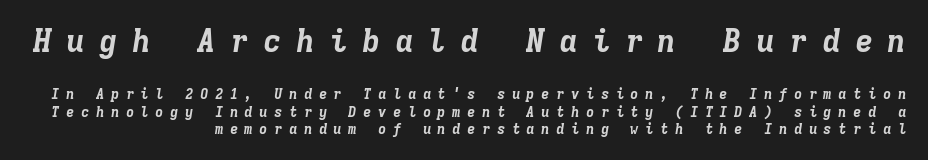
{"italic": "yes", "lean": "right", "slant_degrees": 9, "bold": "yes", "weight": "bold", "width": "normal", "stroke_contrast": "low", "x_height": "medium", "monospaced": "yes", "underline": "no", "align": "right", "line_spacing_ratio": 1.24, "letter_spacing": "wide", "letter_spacing_em": 0.46, "larger_block": "first", "size_ratio": 2.21, "glyph_px": 31}
